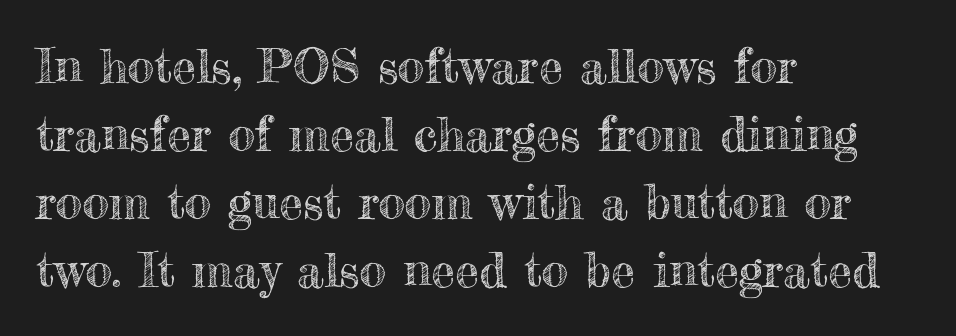
{"italic": "no", "width": "normal", "x_height": "small", "monospaced": "no", "underline": "no", "align": "left", "line_spacing": "normal", "line_spacing_ratio": 1.42, "letter_spacing": "normal", "letter_spacing_em": 0.0, "glyph_px": 48}
